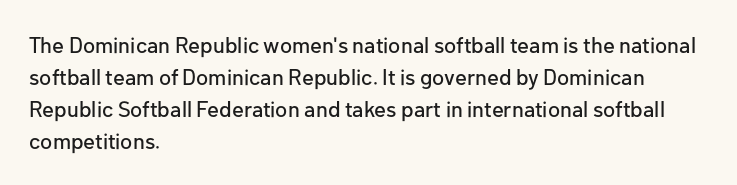
Q: Is the text italic (slanted)? A: No, it is upright.
Q: Is the text underlined? A: No.
Q: How is the paragraph aligned? A: Left-aligned.
Q: Is the spacing between letters normal or unusually wide? A: Normal.
Q: Is the spacing between lines tight, normal or loose? A: Normal.
